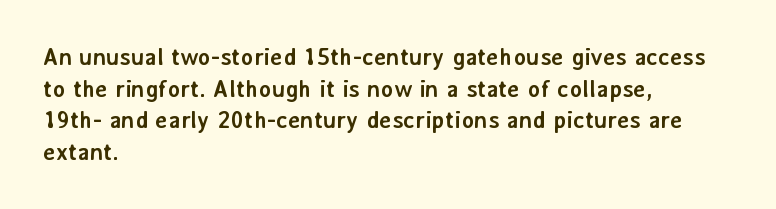
The image shows 24 px bold type, upright; set left-aligned, normal line spacing (1.32x), normal letter spacing, not underlined.
